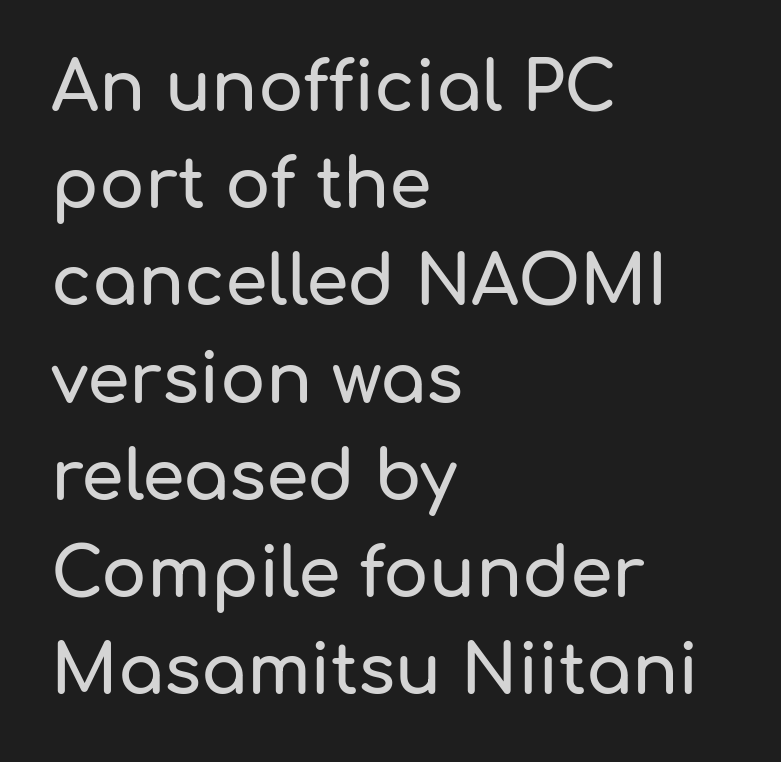
The image shows 68 px sans-serif type, upright; set left-aligned, normal line spacing (1.43x), normal letter spacing, not underlined; low stroke contrast and a medium x-height.
